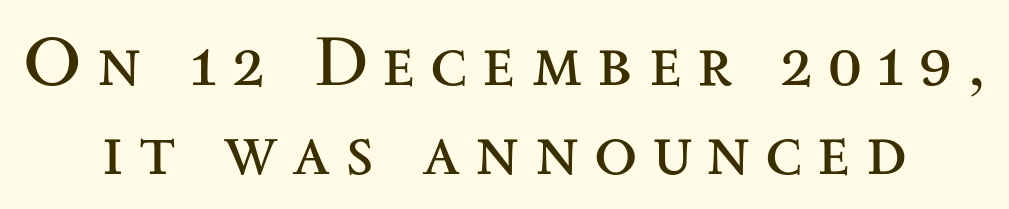
Q: Is the text bold? A: No.
Q: Is the text italic (slanted)? A: No, it is upright.
Q: Is the typeface a serif or a sans-serif typeface? A: Serif.
Q: Is the text underlined? A: No.
Q: How is the paragraph aligned? A: Centered.
Q: Is the spacing between letters normal or unusually wide? A: Unusually wide.
Q: Is the spacing between lines tight, normal or loose? A: Normal.
Q: Width (condensed, normal, or wide)? A: Wide.
Q: Stroke contrast? A: Medium.
Q: x-height? A: Small.
Q: Monospaced? A: No.
